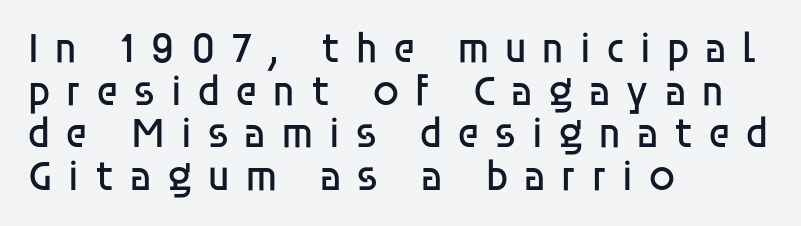
Regarding serifs, this sample does without them. Unlike italic type, these characters show no tilt at all. You could not count columns in this text — the font is proportionally spaced. Clear beneath every line of the passage. Ink coverage per letter is moderate at most.
